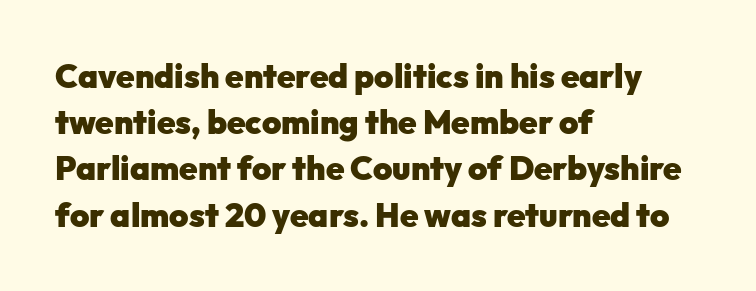
{"serif": "no", "italic": "no", "bold": "yes", "weight": "heavy", "width": "normal", "stroke_contrast": "low", "x_height": "medium", "monospaced": "no", "underline": "no", "align": "left", "line_spacing": "normal", "line_spacing_ratio": 1.4, "letter_spacing": "normal", "letter_spacing_em": 0.0, "glyph_px": 33}
